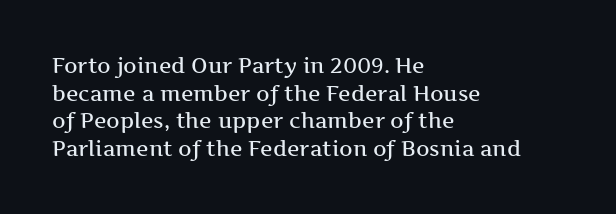
Q: Is the text italic (slanted)? A: No, it is upright.
Q: Is the text underlined? A: No.
Q: How is the paragraph aligned? A: Left-aligned.
Q: Is the spacing between letters normal or unusually wide? A: Normal.
Q: Is the spacing between lines tight, normal or loose? A: Normal.
